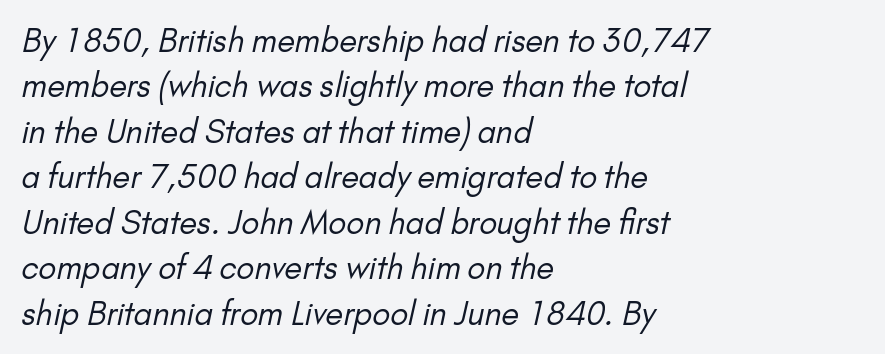
The image shows 32 px regular-weight sans-serif type; set left-aligned, normal line spacing (1.42x), normal letter spacing, not underlined; low stroke contrast and a small x-height.
